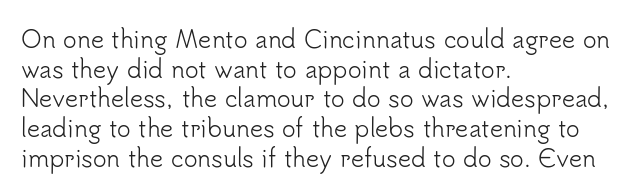
{"italic": "no", "bold": "no", "underline": "no", "align": "left", "line_spacing": "normal", "line_spacing_ratio": 1.29, "letter_spacing": "normal", "letter_spacing_em": 0.0, "glyph_px": 23}
